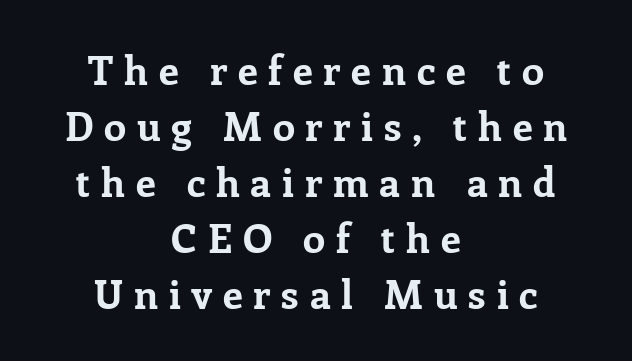
{"serif": "yes", "italic": "no", "bold": "yes", "weight": "bold", "width": "normal", "stroke_contrast": "low", "x_height": "medium", "monospaced": "no", "underline": "no", "align": "center", "line_spacing": "normal", "line_spacing_ratio": 1.4, "letter_spacing": "wide", "letter_spacing_em": 0.27, "glyph_px": 40}
